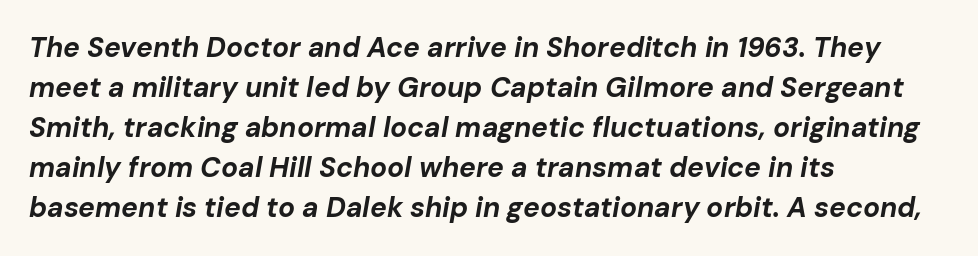
The image shows 28 px bold type, italic (leaning right); set left-aligned, normal line spacing (1.43x), normal letter spacing, not underlined; low stroke contrast and a medium x-height.
